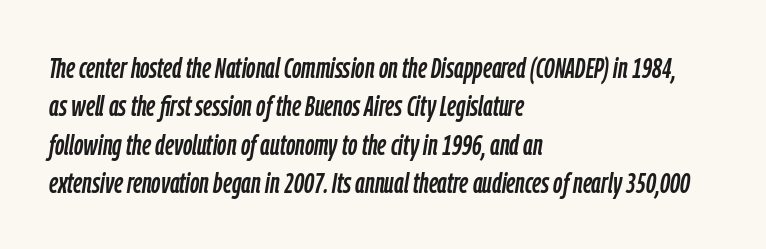
{"italic": "yes", "lean": "right", "slant_degrees": 9, "width": "condensed", "stroke_contrast": "low", "x_height": "medium", "monospaced": "no", "underline": "no", "align": "left", "line_spacing": "normal", "line_spacing_ratio": 1.32, "letter_spacing": "normal", "letter_spacing_em": 0.0, "glyph_px": 29}
